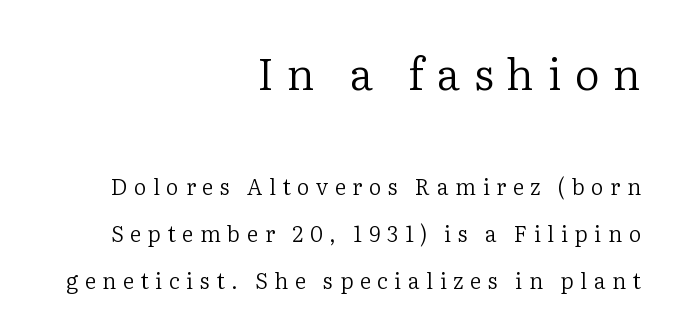
The image shows 44 px regular-weight serif type, upright; set right-aligned, loose line spacing (2.15x), unusually wide letter spacing (+0.3 em), not underlined; the first (top) block is 2.0x larger; low stroke contrast and a medium x-height.
